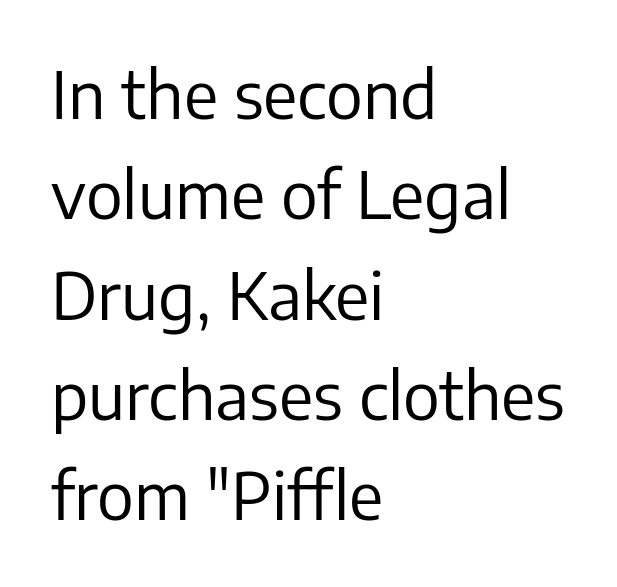
Q: Is the text bold? A: No.
Q: Is the text italic (slanted)? A: No, it is upright.
Q: Is the typeface a serif or a sans-serif typeface? A: Sans-serif.
Q: Is the text underlined? A: No.
Q: How is the paragraph aligned? A: Left-aligned.
Q: Is the spacing between letters normal or unusually wide? A: Normal.
Q: Is the spacing between lines tight, normal or loose? A: Normal.
Q: Width (condensed, normal, or wide)? A: Normal.
Q: Stroke contrast? A: Low.
Q: x-height? A: Medium.
Q: Monospaced? A: No.
